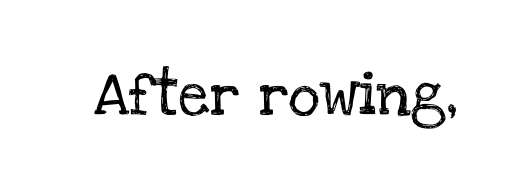
{"serif": "yes", "italic": "no", "width": "normal", "stroke_contrast": "low", "x_height": "large", "monospaced": "no", "underline": "no", "letter_spacing": "normal", "letter_spacing_em": 0.0, "glyph_px": 44}
